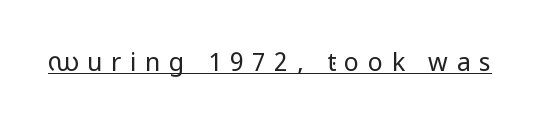
The typesetter has applied underlining to the passage shown. Weight class: somewhere from thin through regular. Posture: upright roman. This rendering widens character spacing well past its baseline value.
